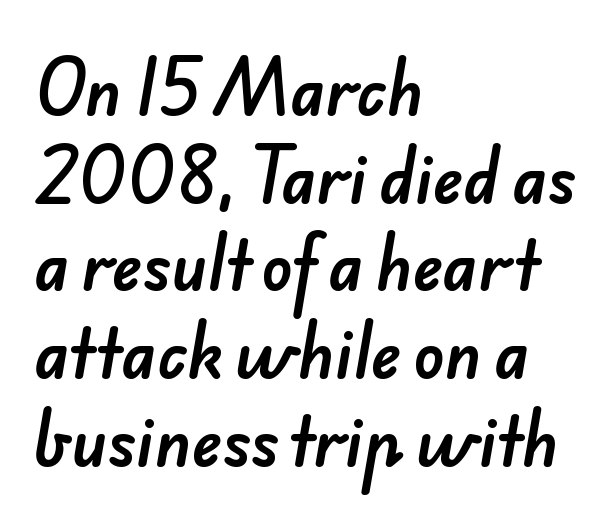
Q: Is the typeface a serif or a sans-serif typeface? A: Sans-serif.
Q: Is the text underlined? A: No.
Q: How is the paragraph aligned? A: Left-aligned.
Q: Is the spacing between letters normal or unusually wide? A: Normal.
Q: Is the spacing between lines tight, normal or loose? A: Normal.
Q: Width (condensed, normal, or wide)? A: Normal.
Q: Stroke contrast? A: Low.
Q: x-height? A: Small.
Q: Monospaced? A: No.
